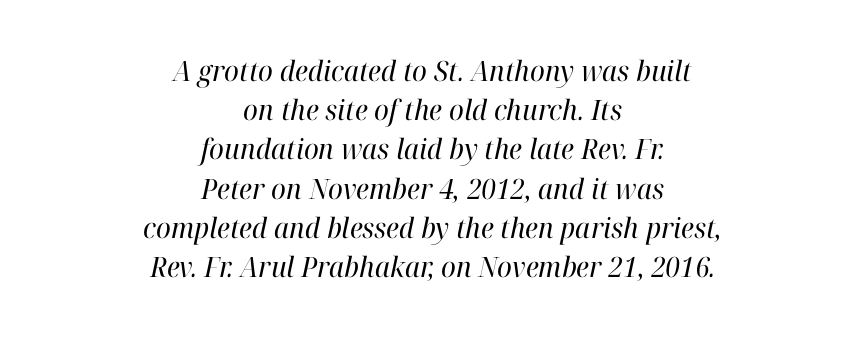
{"serif": "yes", "italic": "yes", "lean": "right", "slant_degrees": 12, "bold": "no", "weight": "regular", "width": "normal", "stroke_contrast": "high", "x_height": "medium", "monospaced": "no", "underline": "no", "align": "center", "line_spacing": "normal", "line_spacing_ratio": 1.4, "letter_spacing": "normal", "letter_spacing_em": 0.0, "glyph_px": 28}
